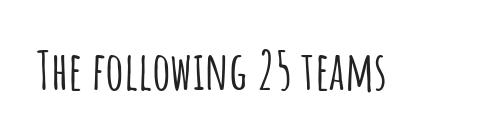
The image shows 52 px condensed sans-serif type, upright; set normal letter spacing, not underlined; low stroke contrast and a large x-height.
